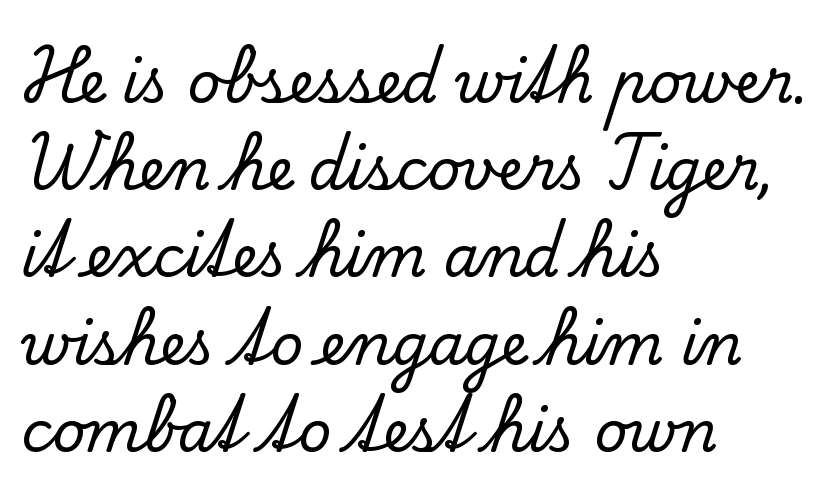
This sample has the flowing, uneven cadence of proportional lettering. Glance below the letters and you will spot only blank space. Regular leading.
